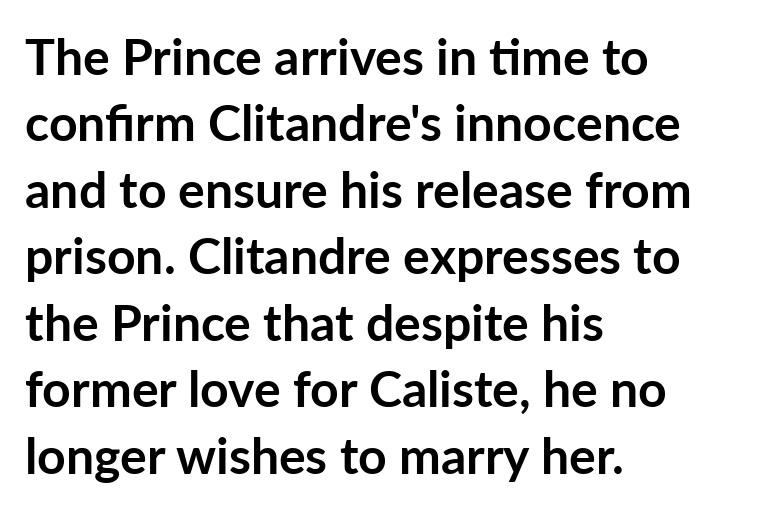
{"serif": "no", "italic": "no", "bold": "yes", "weight": "semibold", "width": "normal", "stroke_contrast": "low", "x_height": "medium", "monospaced": "no", "underline": "no", "align": "left", "line_spacing": "normal", "line_spacing_ratio": 1.33, "letter_spacing": "normal", "letter_spacing_em": 0.0, "glyph_px": 50}
